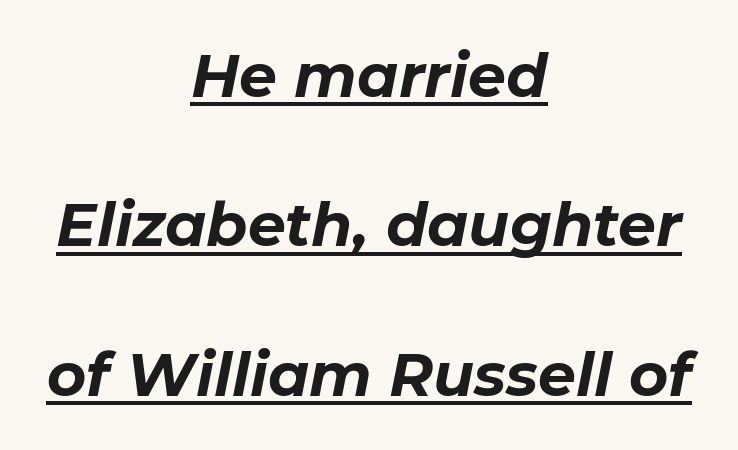
Q: Is the text bold? A: Yes.
Q: Is the text italic (slanted)? A: Yes, it leans right by about 11 degrees.
Q: Is the text underlined? A: Yes.
Q: How is the paragraph aligned? A: Centered.
Q: Is the spacing between letters normal or unusually wide? A: Normal.
Q: Is the spacing between lines tight, normal or loose? A: Loose.
Q: Width (condensed, normal, or wide)? A: Normal.
Q: Stroke contrast? A: Low.
Q: x-height? A: Medium.
Q: Monospaced? A: No.
